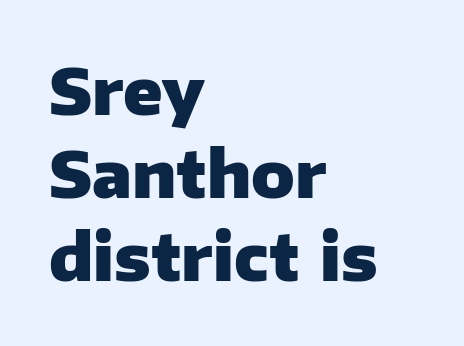
{"serif": "no", "italic": "no", "bold": "yes", "weight": "heavy", "width": "normal", "stroke_contrast": "low", "x_height": "medium", "monospaced": "no", "underline": "no", "align": "left", "line_spacing": "normal", "line_spacing_ratio": 1.3, "letter_spacing": "normal", "letter_spacing_em": 0.0, "glyph_px": 64}
